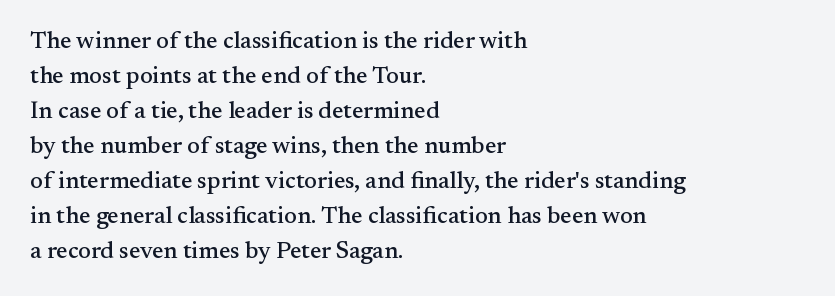
The image shows 24 px text type, upright; set left-aligned, normal line spacing (1.46x), normal letter spacing, not underlined.
